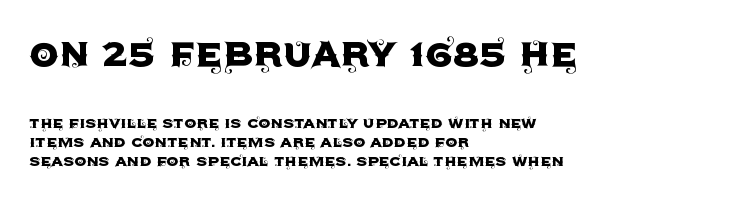
{"serif": "no", "italic": "no", "width": "normal", "x_height": "large", "monospaced": "no", "underline": "no", "align": "left", "line_spacing": "tight", "line_spacing_ratio": 0.99, "letter_spacing": "normal", "letter_spacing_em": 0.0, "larger_block": "first", "size_ratio": 2.47, "glyph_px": 47}
